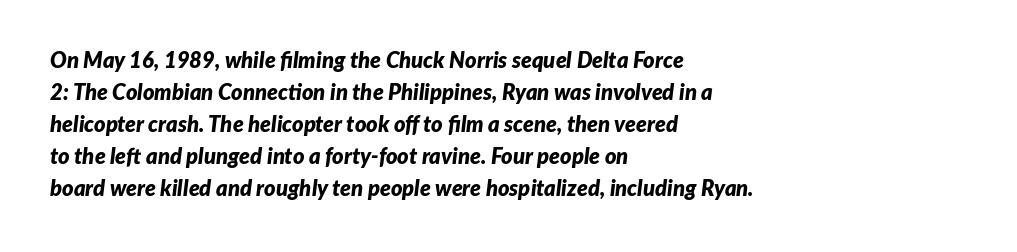
The image shows 22 px bold type, italic (leaning right); set left-aligned, normal line spacing (1.46x), normal letter spacing, not underlined.
